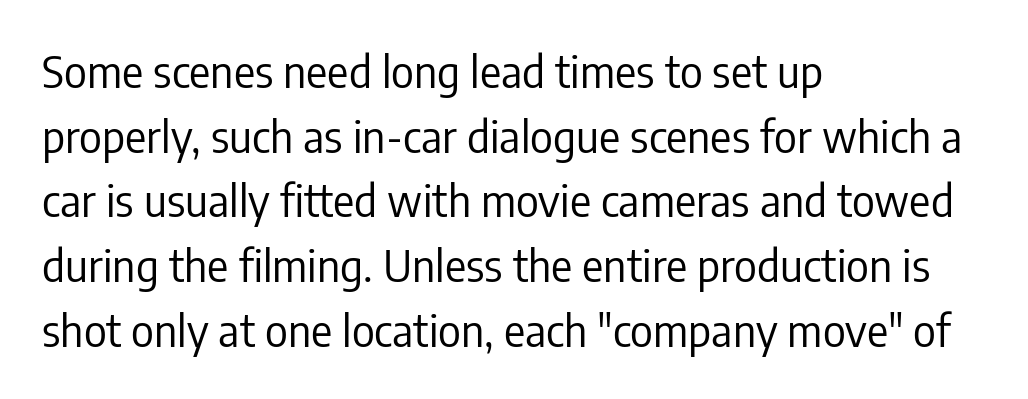
The image shows 44 px regular-weight, condensed sans-serif type, upright; set left-aligned, normal line spacing (1.47x), normal letter spacing, not underlined; low stroke contrast and a medium x-height.
